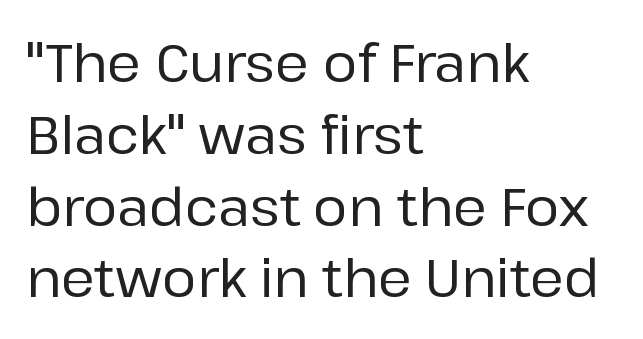
The image shows 52 px sans-serif type, upright; set left-aligned, normal line spacing (1.38x), normal letter spacing, not underlined; low stroke contrast and a medium x-height.
